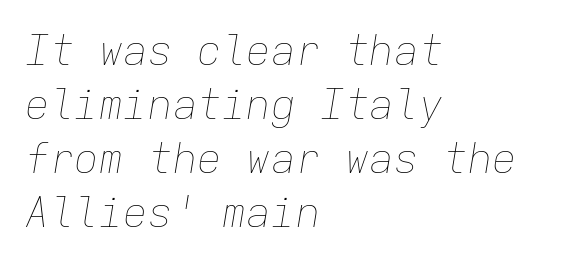
Monospaced: the letters line up in strict vertical columns. Does the leading feel generous? No, just average. Check under the words: just untouched page. The setting favours the left margin, as ordinary paragraphs usually do. How are the letters spaced? Ordinarily, with no added tracking.
